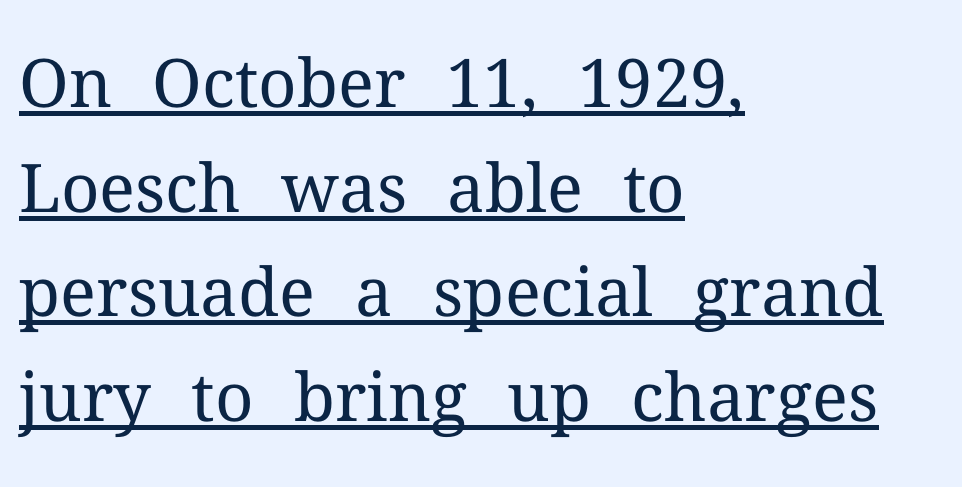
Q: Is the text bold? A: No.
Q: Is the text italic (slanted)? A: No, it is upright.
Q: Is the typeface a serif or a sans-serif typeface? A: Serif.
Q: Is the text underlined? A: Yes.
Q: How is the paragraph aligned? A: Left-aligned.
Q: Is the spacing between letters normal or unusually wide? A: Normal.
Q: Is the spacing between lines tight, normal or loose? A: Normal.
Q: Width (condensed, normal, or wide)? A: Normal.
Q: Stroke contrast? A: Medium.
Q: x-height? A: Medium.
Q: Monospaced? A: No.
